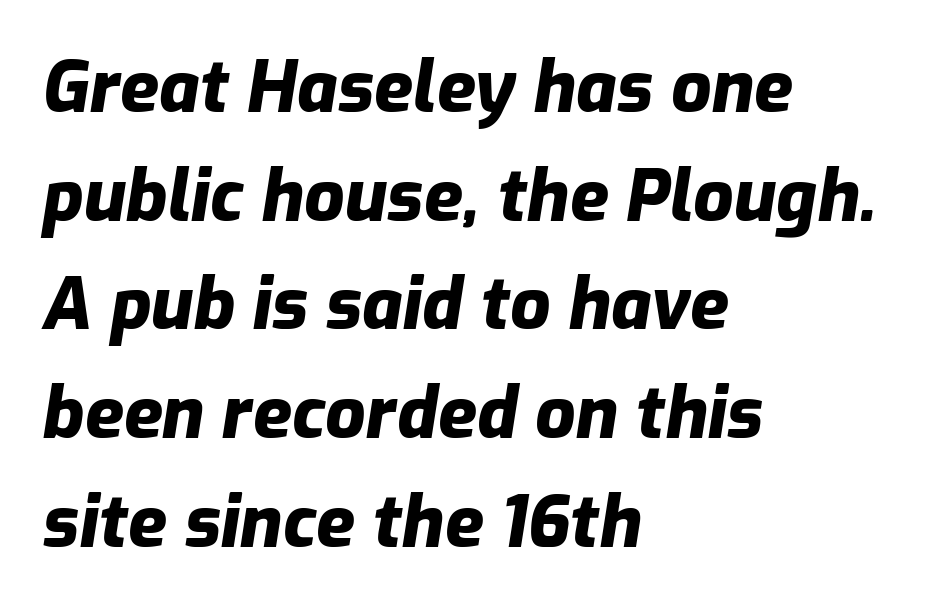
The image shows 71 px heavy type, italic (leaning right); set left-aligned, normal line spacing (1.53x), normal letter spacing, not underlined; low stroke contrast and a medium x-height.
